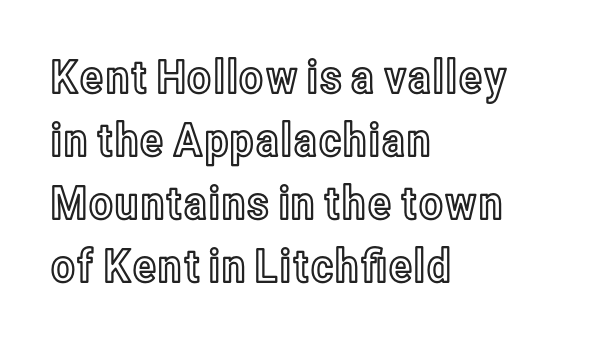
{"italic": "no", "width": "condensed", "x_height": "medium", "monospaced": "no", "underline": "no", "align": "left", "line_spacing": "normal", "line_spacing_ratio": 1.37, "letter_spacing": "normal", "letter_spacing_em": 0.0, "glyph_px": 46}
